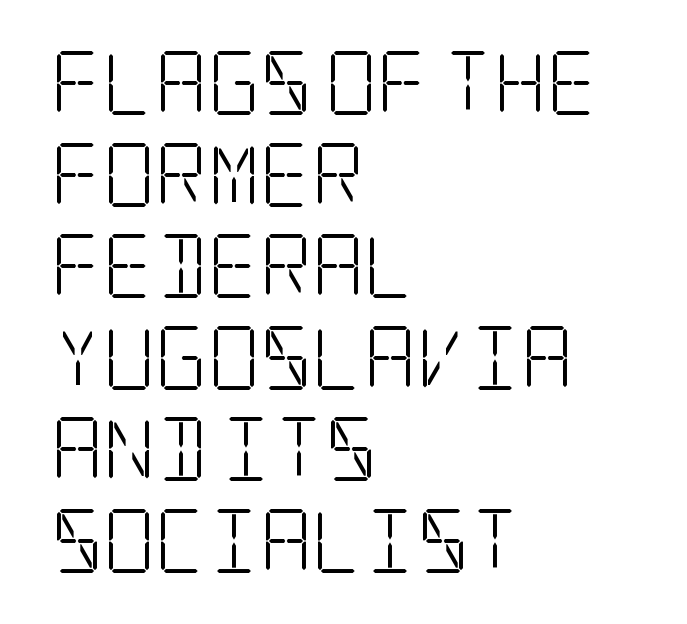
Q: Is the text bold? A: No.
Q: Is the text italic (slanted)? A: No, it is upright.
Q: Is the typeface a serif or a sans-serif typeface? A: Serif.
Q: Is the text underlined? A: No.
Q: How is the paragraph aligned? A: Left-aligned.
Q: Is the spacing between letters normal or unusually wide? A: Normal.
Q: Is the spacing between lines tight, normal or loose? A: Normal.
Q: Width (condensed, normal, or wide)? A: Condensed.
Q: Stroke contrast? A: Low.
Q: x-height? A: Large.
